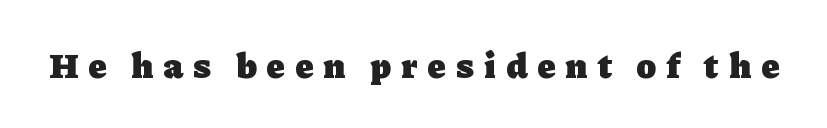
The image shows 36 px heavy serif type, upright; set unusually wide letter spacing (+0.29 em), not underlined; low stroke contrast and a medium x-height.
